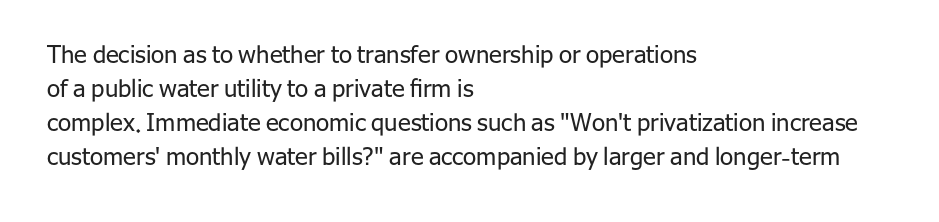
{"italic": "no", "bold": "no", "underline": "no", "align": "left", "line_spacing": "normal", "line_spacing_ratio": 1.42, "letter_spacing": "normal", "letter_spacing_em": 0.0, "glyph_px": 24}
